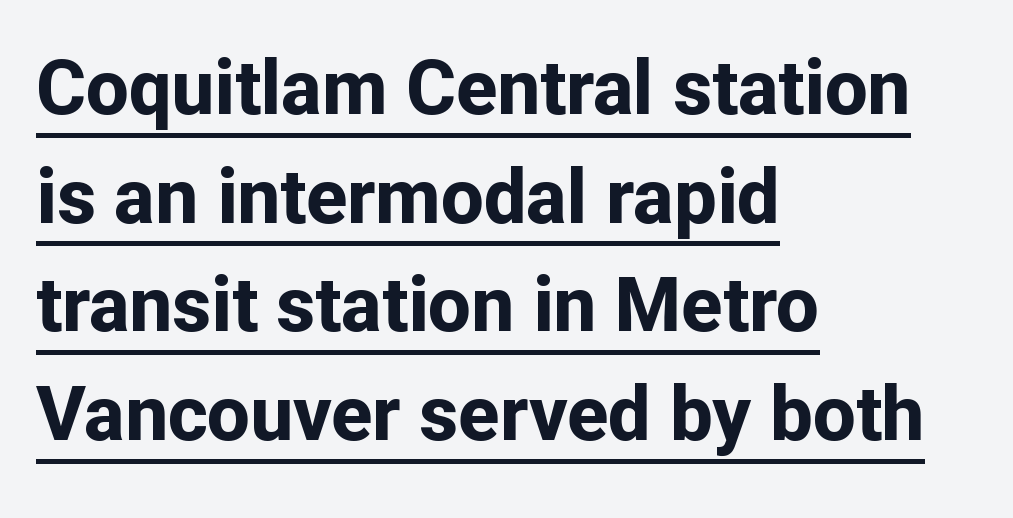
{"serif": "no", "italic": "no", "bold": "yes", "weight": "bold", "width": "normal", "stroke_contrast": "low", "x_height": "medium", "monospaced": "no", "underline": "yes", "align": "left", "line_spacing": "normal", "line_spacing_ratio": 1.43, "letter_spacing": "normal", "letter_spacing_em": 0.0, "glyph_px": 76}
